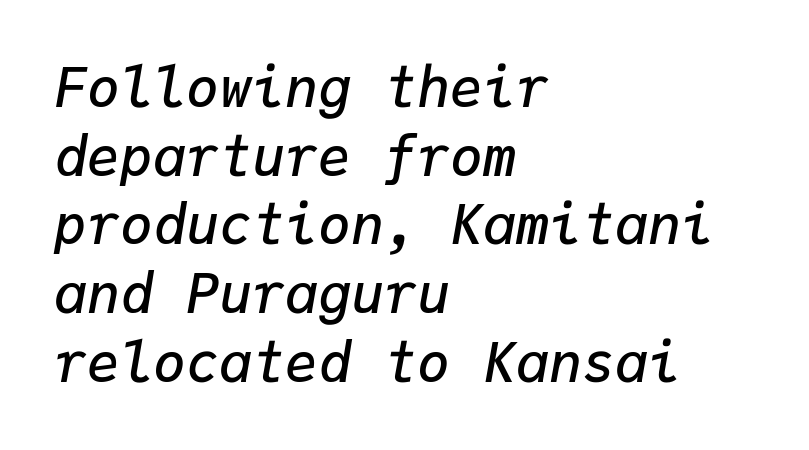
Q: Is the text bold? A: Semi-bold.
Q: Is the text italic (slanted)? A: Yes, it leans right by about 9 degrees.
Q: Is the text underlined? A: No.
Q: How is the paragraph aligned? A: Left-aligned.
Q: Is the spacing between letters normal or unusually wide? A: Normal.
Q: Is the spacing between lines tight, normal or loose? A: Normal.
Q: Width (condensed, normal, or wide)? A: Normal.
Q: Stroke contrast? A: Low.
Q: x-height? A: Medium.
Q: Monospaced? A: Yes.
